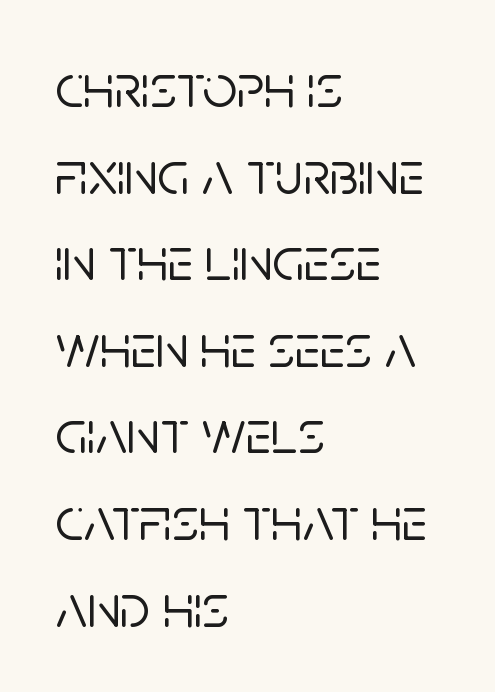
Q: Is the text italic (slanted)? A: No, it is upright.
Q: Is the typeface a serif or a sans-serif typeface? A: Sans-serif.
Q: Is the text underlined? A: No.
Q: How is the paragraph aligned? A: Left-aligned.
Q: Is the spacing between letters normal or unusually wide? A: Normal.
Q: Is the spacing between lines tight, normal or loose? A: Normal.
Q: Width (condensed, normal, or wide)? A: Normal.
Q: Stroke contrast? A: Low.
Q: x-height? A: Large.
Q: Monospaced? A: No.
